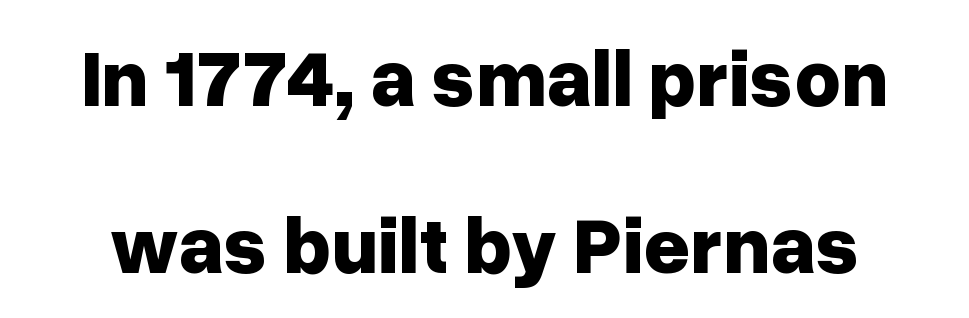
{"serif": "no", "italic": "no", "bold": "yes", "weight": "bold", "width": "normal", "stroke_contrast": "low", "x_height": "medium", "monospaced": "no", "underline": "no", "line_spacing": "loose", "line_spacing_ratio": 2.09, "letter_spacing": "normal", "letter_spacing_em": 0.0, "glyph_px": 80}
